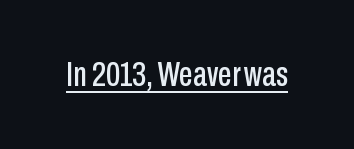
The image shows 35 px condensed sans-serif type, upright; set normal letter spacing, underlined; low stroke contrast and a medium x-height.
